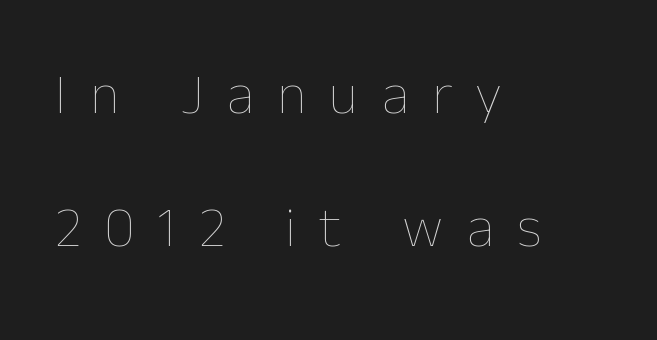
Q: Is the text bold? A: No.
Q: Is the text italic (slanted)? A: No, it is upright.
Q: Is the text underlined? A: No.
Q: How is the paragraph aligned? A: Left-aligned.
Q: Is the spacing between letters normal or unusually wide? A: Unusually wide.
Q: Is the spacing between lines tight, normal or loose? A: Loose.
Q: Width (condensed, normal, or wide)? A: Normal.
Q: Stroke contrast? A: Low.
Q: x-height? A: Medium.
Q: Monospaced? A: No.
